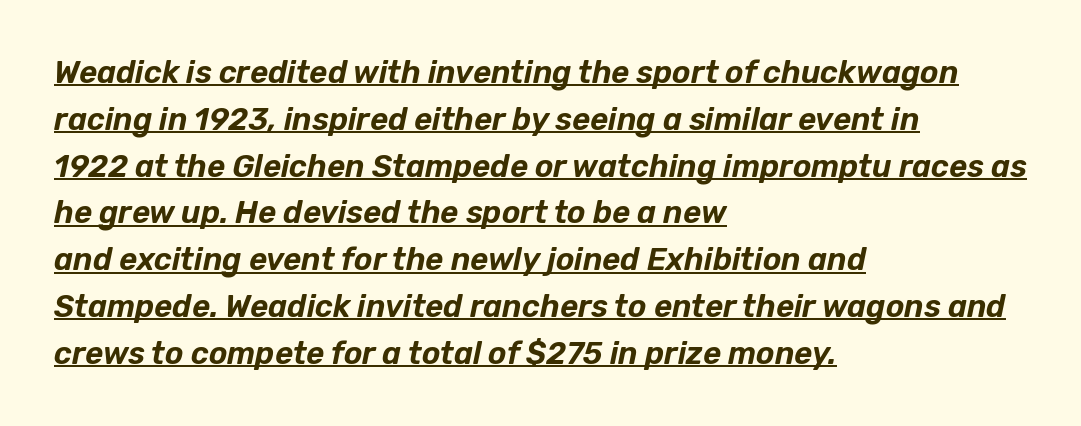
The rendering uses a moderate line-height, typical for paragraphs. Has an underline been added? It has. Style check: oblique. The type is set solid horizontally, with unmodified tracking. Which margin do the lines hug? The left one — the right edge is uneven. The rendering uses natural spacing where letterforms have individual widths.
